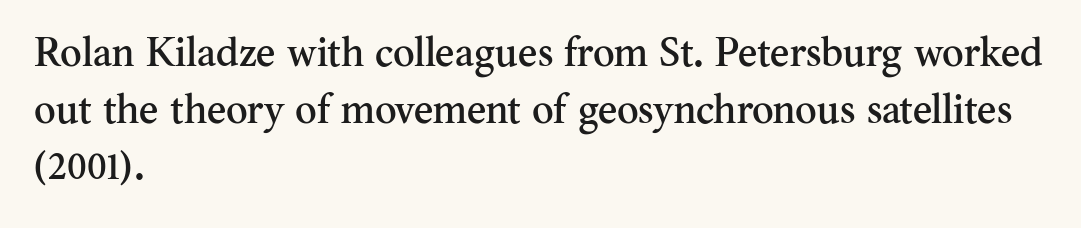
The image shows 41 px serif type, upright; set left-aligned, normal line spacing (1.38x), normal letter spacing, not underlined; medium stroke contrast and a small x-height.
